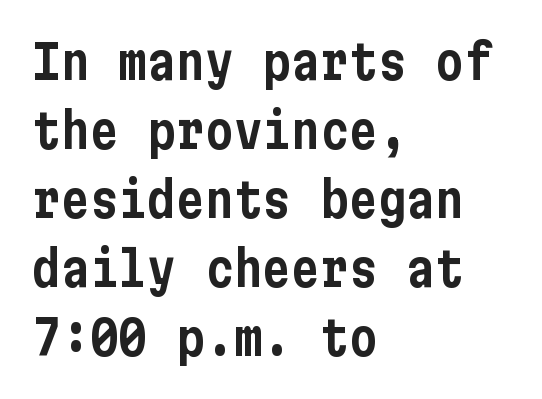
{"serif": "no", "italic": "no", "width": "condensed", "stroke_contrast": "low", "x_height": "medium", "underline": "no", "align": "left", "line_spacing": "normal", "line_spacing_ratio": 1.44, "letter_spacing": "normal", "letter_spacing_em": 0.0, "glyph_px": 48}
